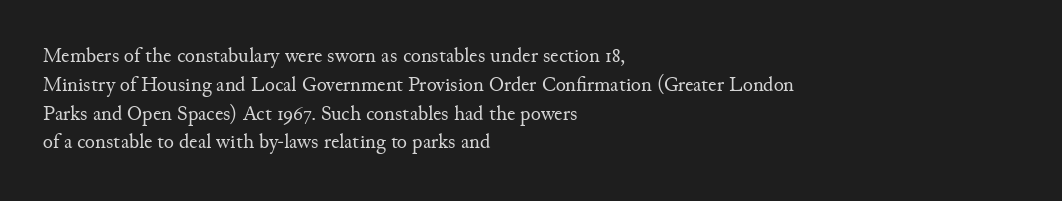
Each new line begins a customary step beneath the previous one. Stems here are at most as thick as an everyday book face. Words appear dense and cohesive because spacing is normal. Descenders hang freely into open space. The axis of the letterforms is exactly vertical.
